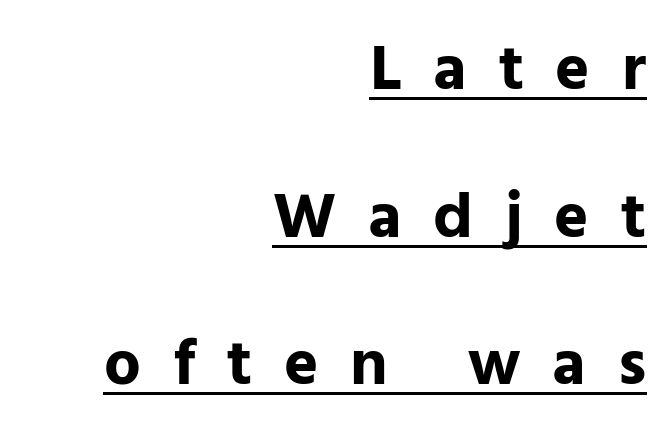
Q: Is the text bold? A: Yes.
Q: Is the text italic (slanted)? A: No, it is upright.
Q: Is the typeface a serif or a sans-serif typeface? A: Sans-serif.
Q: Is the text underlined? A: Yes.
Q: How is the paragraph aligned? A: Right-aligned.
Q: Is the spacing between letters normal or unusually wide? A: Unusually wide.
Q: Is the spacing between lines tight, normal or loose? A: Loose.
Q: Width (condensed, normal, or wide)? A: Normal.
Q: Stroke contrast? A: Low.
Q: x-height? A: Medium.
Q: Monospaced? A: No.
